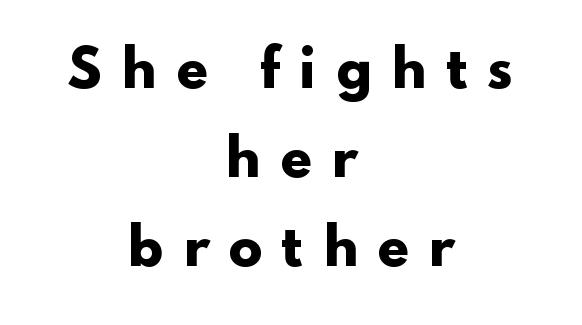
The face used here has the dense, thick strokes of a bold. Each row of text sits above clean, open space. Grotesque or geometric, the face here clearly has no serifs. The letters advance in unequal steps, a hallmark of proportional type.
